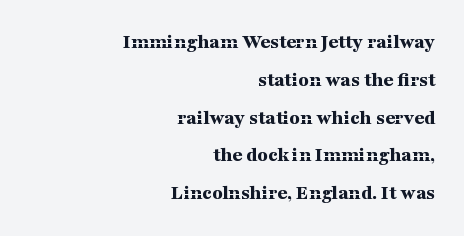
Q: Is the text bold? A: Yes.
Q: Is the text italic (slanted)? A: No, it is upright.
Q: Is the text underlined? A: No.
Q: How is the paragraph aligned? A: Right-aligned.
Q: Is the spacing between letters normal or unusually wide? A: Normal.
